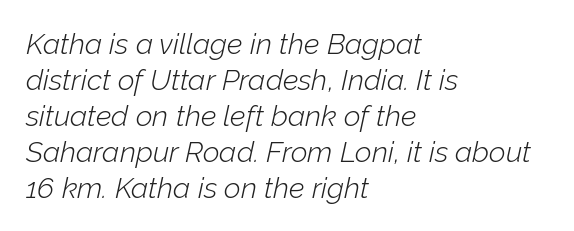
The image shows 29 px light type, italic (leaning right); set left-aligned, line spacing 1.24x, normal letter spacing, not underlined; low stroke contrast and a medium x-height.
